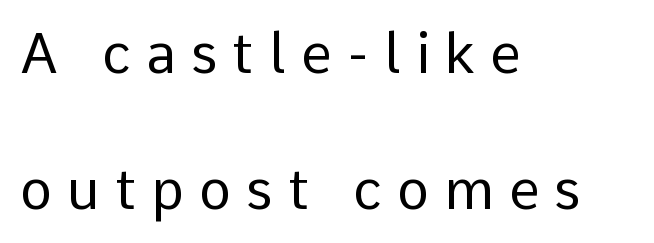
{"serif": "no", "italic": "no", "bold": "no", "weight": "regular", "width": "normal", "stroke_contrast": "low", "x_height": "medium", "monospaced": "no", "underline": "no", "align": "left", "line_spacing": "loose", "line_spacing_ratio": 2.47, "letter_spacing": "wide", "letter_spacing_em": 0.27, "glyph_px": 55}
